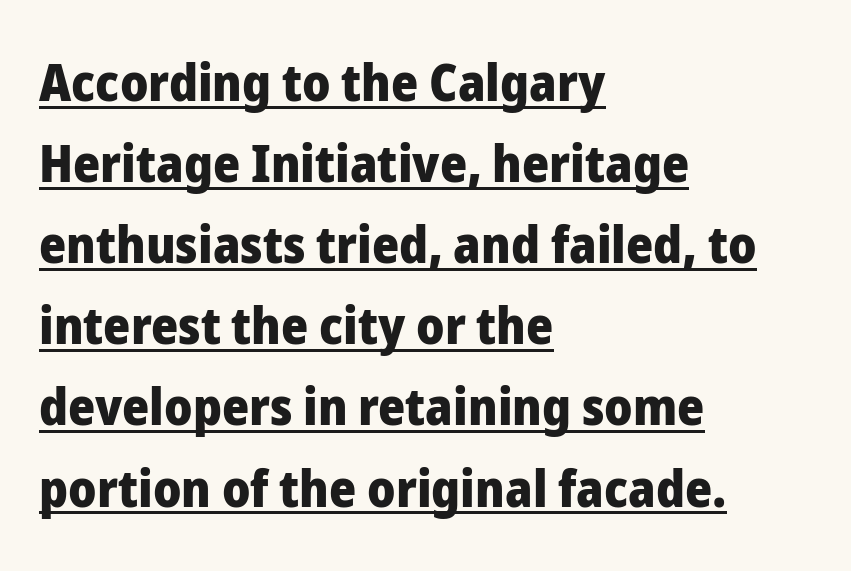
The image shows 52 px heavy sans-serif type, upright; set left-aligned, normal line spacing (1.56x), normal letter spacing, underlined; low stroke contrast and a medium x-height.
